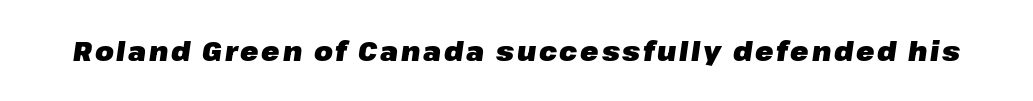
{"italic": "yes", "lean": "right", "slant_degrees": 8, "bold": "yes", "underline": "no", "glyph_px": 27}
